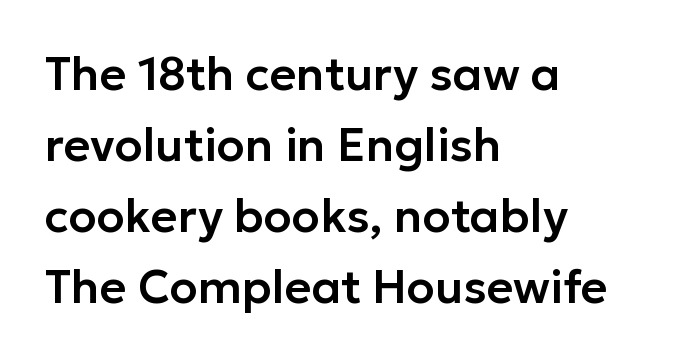
Q: Is the text italic (slanted)? A: No, it is upright.
Q: Is the typeface a serif or a sans-serif typeface? A: Sans-serif.
Q: Is the text underlined? A: No.
Q: How is the paragraph aligned? A: Left-aligned.
Q: Is the spacing between letters normal or unusually wide? A: Normal.
Q: Is the spacing between lines tight, normal or loose? A: Normal.
Q: Width (condensed, normal, or wide)? A: Normal.
Q: Stroke contrast? A: Low.
Q: x-height? A: Medium.
Q: Monospaced? A: No.
